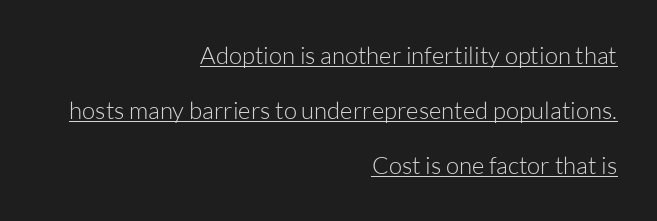
The image shows 24 px text type, upright; set right-aligned, loose line spacing (2.3x), normal letter spacing, underlined.
